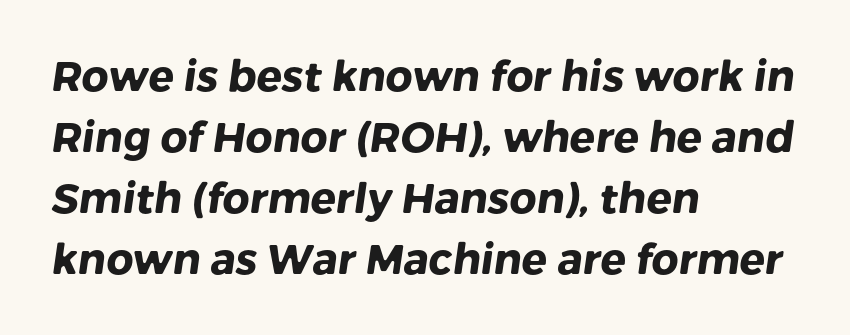
The image shows 42 px heavy sans-serif type; set left-aligned, normal line spacing (1.45x), normal letter spacing, not underlined; low stroke contrast and a medium x-height.
